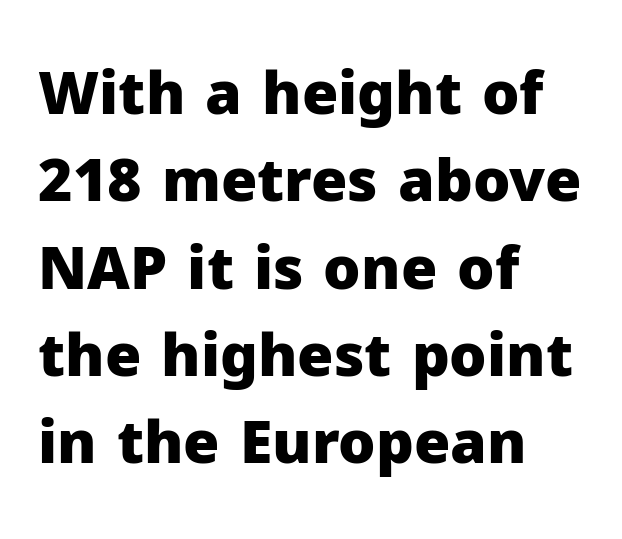
Q: Is the text bold? A: Yes.
Q: Is the text italic (slanted)? A: No, it is upright.
Q: Is the typeface a serif or a sans-serif typeface? A: Sans-serif.
Q: Is the text underlined? A: No.
Q: How is the paragraph aligned? A: Left-aligned.
Q: Is the spacing between letters normal or unusually wide? A: Normal.
Q: Is the spacing between lines tight, normal or loose? A: Normal.
Q: Width (condensed, normal, or wide)? A: Normal.
Q: Stroke contrast? A: Low.
Q: x-height? A: Medium.
Q: Monospaced? A: No.
